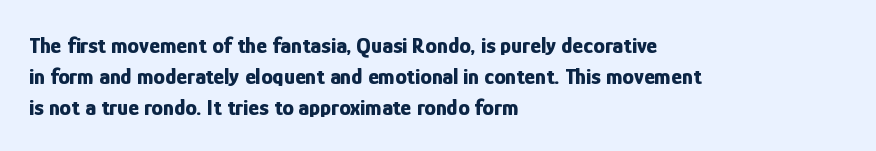
Q: Is the text bold? A: Yes.
Q: Is the text italic (slanted)? A: No, it is upright.
Q: Is the text underlined? A: No.
Q: How is the paragraph aligned? A: Left-aligned.
Q: Is the spacing between letters normal or unusually wide? A: Normal.
Q: Is the spacing between lines tight, normal or loose? A: Normal.
